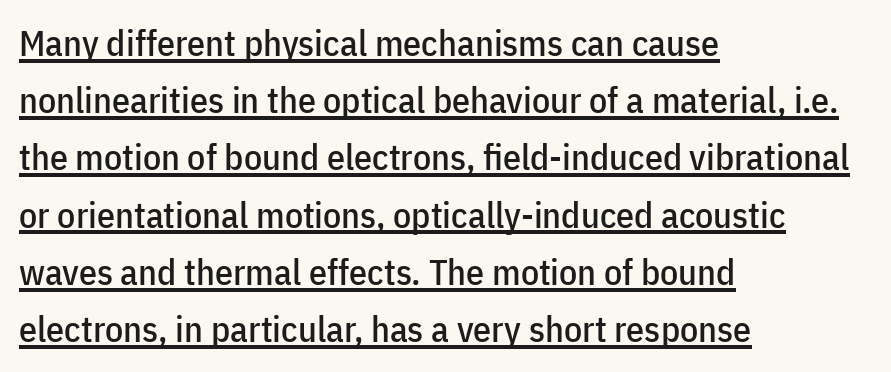
The image shows 36 px condensed sans-serif type, upright; set left-aligned, normal line spacing (1.59x), normal letter spacing, underlined; low stroke contrast and a medium x-height.
